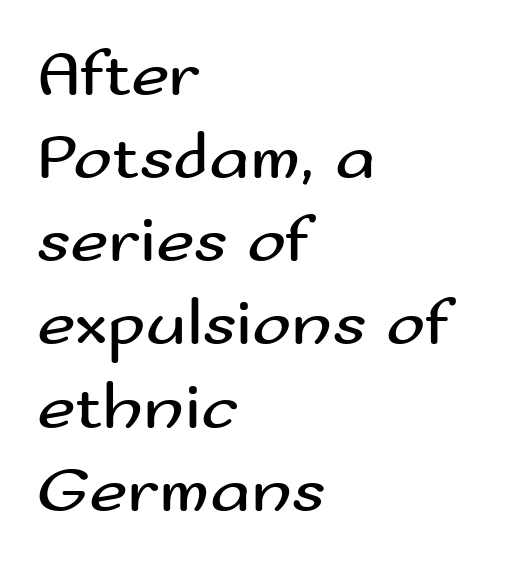
{"serif": "no", "italic": "no", "bold": "no", "weight": "regular", "width": "wide", "stroke_contrast": "medium", "x_height": "small", "monospaced": "no", "underline": "no", "align": "left", "line_spacing": "normal", "line_spacing_ratio": 1.26, "letter_spacing": "normal", "letter_spacing_em": 0.0, "glyph_px": 66}
